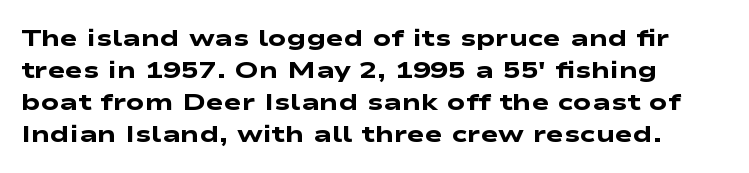
{"bold": "yes", "underline": "no", "line_spacing": "normal", "line_spacing_ratio": 1.34, "letter_spacing": "normal", "letter_spacing_em": 0.0, "glyph_px": 24}
